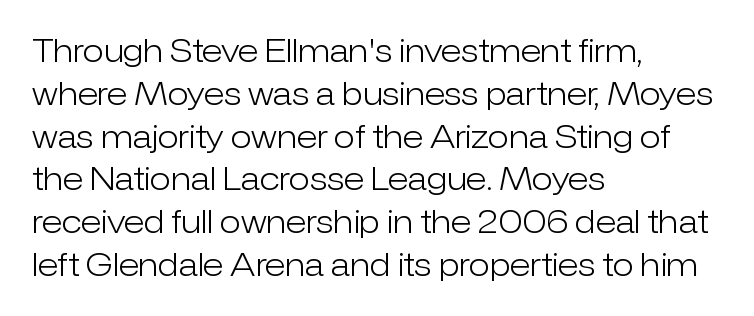
The image shows 31 px light sans-serif type, upright; set left-aligned, normal line spacing (1.38x), normal letter spacing, not underlined; low stroke contrast and a medium x-height.
